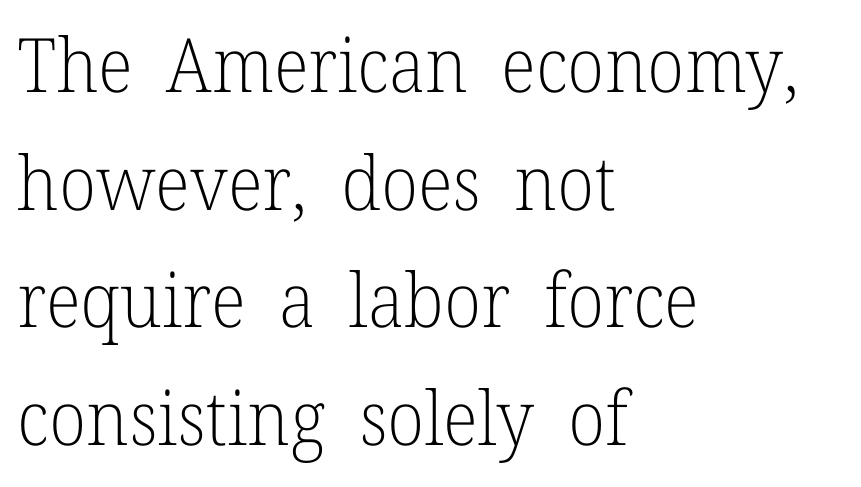
The image shows 75 px light serif type, upright; set left-aligned, normal line spacing (1.57x), normal letter spacing, not underlined; low stroke contrast and a medium x-height.
